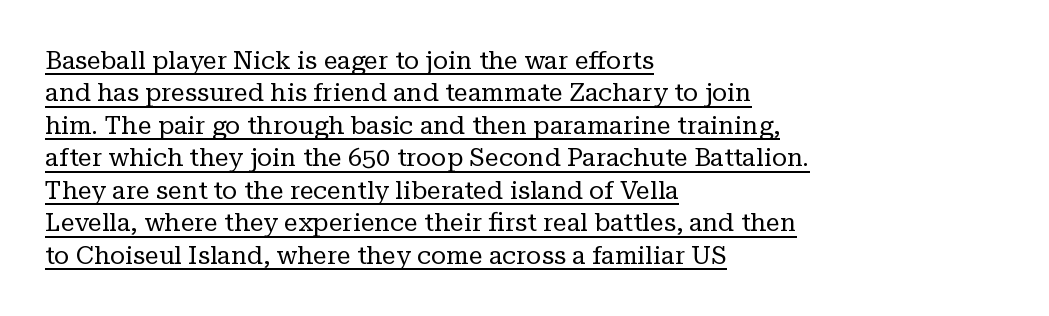
{"italic": "no", "bold": "no", "underline": "yes", "align": "left", "line_spacing": "normal", "line_spacing_ratio": 1.3, "letter_spacing": "normal", "letter_spacing_em": 0.0, "glyph_px": 25}
